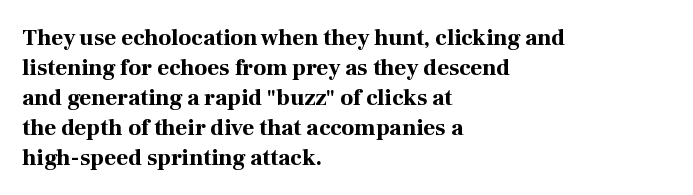
The image shows 23 px bold type, upright; set left-aligned, normal line spacing (1.3x), normal letter spacing, not underlined.
